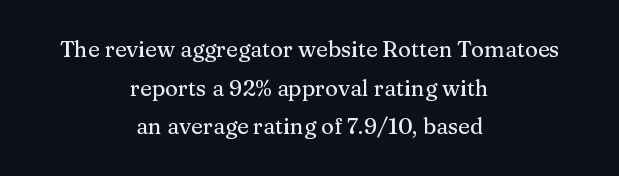
{"italic": "no", "underline": "no", "align": "center", "line_spacing_ratio": 1.76, "letter_spacing": "normal", "letter_spacing_em": 0.0, "glyph_px": 22}
